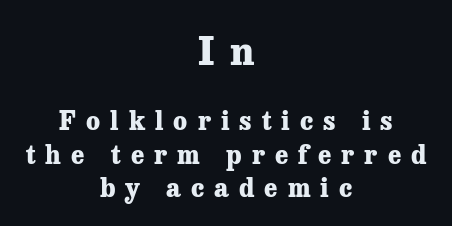
{"serif": "yes", "italic": "no", "bold": "yes", "weight": "heavy", "width": "normal", "stroke_contrast": "low", "x_height": "medium", "monospaced": "no", "underline": "no", "align": "center", "line_spacing": "normal", "line_spacing_ratio": 1.34, "letter_spacing": "wide", "letter_spacing_em": 0.4, "larger_block": "first", "size_ratio": 1.52, "glyph_px": 38}
